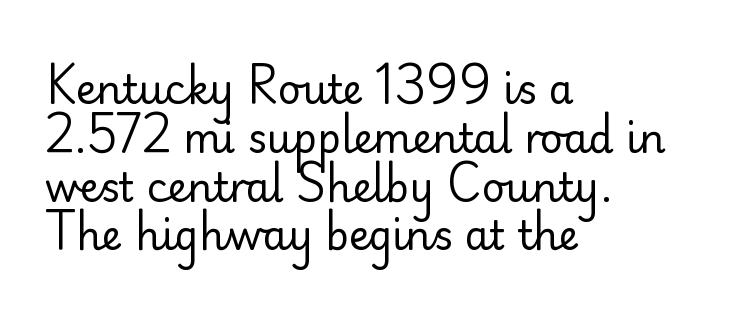
{"serif": "no", "italic": "no", "bold": "no", "weight": "regular", "width": "normal", "stroke_contrast": "low", "x_height": "small", "monospaced": "no", "underline": "no", "align": "left", "line_spacing_ratio": 1.22, "letter_spacing": "normal", "letter_spacing_em": 0.0, "glyph_px": 40}
